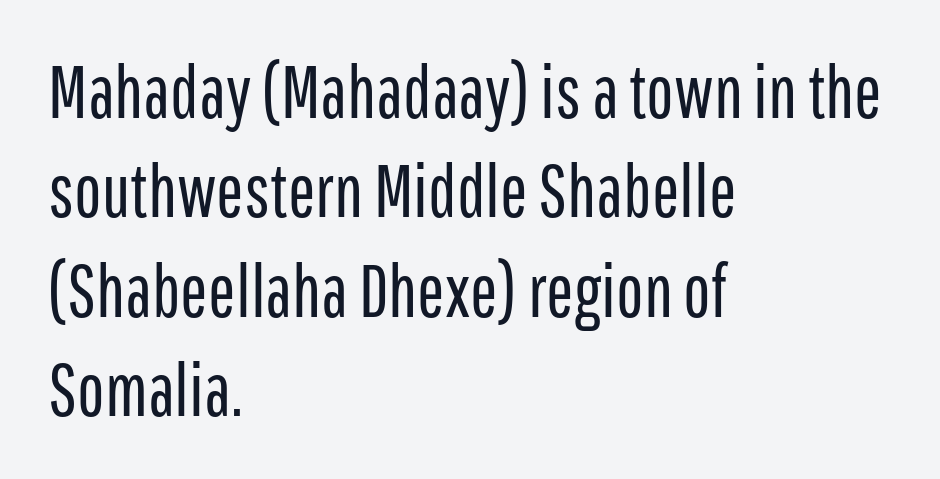
The image shows 73 px regular-weight, condensed sans-serif type, upright; set left-aligned, normal line spacing (1.36x), normal letter spacing, not underlined; low stroke contrast and a medium x-height.
